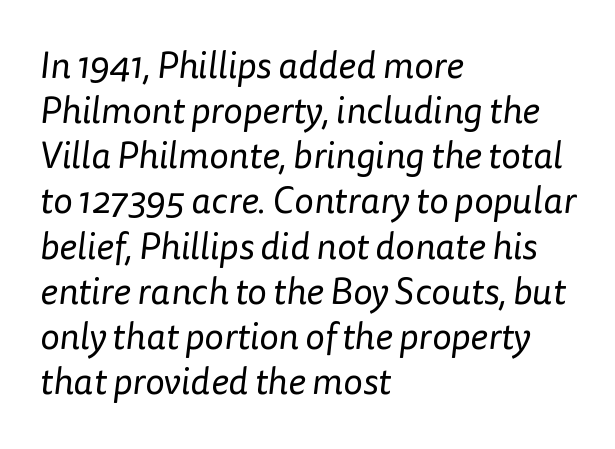
{"serif": "no", "bold": "no", "weight": "regular", "width": "normal", "stroke_contrast": "low", "x_height": "medium", "monospaced": "no", "underline": "no", "align": "left", "line_spacing_ratio": 1.22, "letter_spacing": "normal", "letter_spacing_em": 0.0, "glyph_px": 37}
